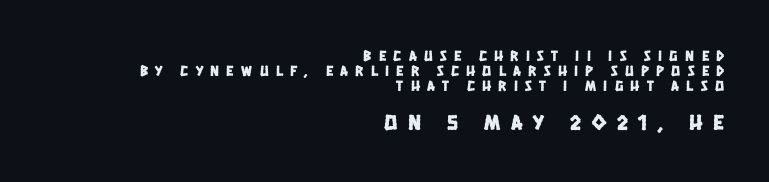
{"underline": "no", "align": "right", "line_spacing": "tight", "line_spacing_ratio": 0.99, "letter_spacing": "wide", "letter_spacing_em": 0.49, "larger_block": "second", "size_ratio": 1.47, "glyph_px": 22}
